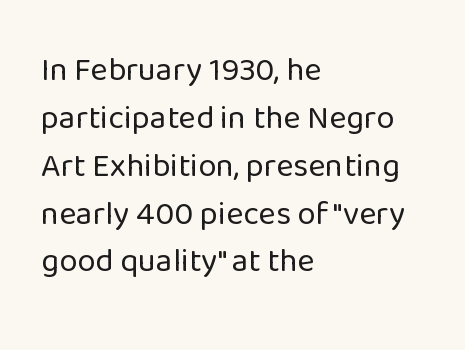
Q: Is the text bold? A: No.
Q: Is the text italic (slanted)? A: No, it is upright.
Q: Is the typeface a serif or a sans-serif typeface? A: Sans-serif.
Q: Is the text underlined? A: No.
Q: How is the paragraph aligned? A: Left-aligned.
Q: Is the spacing between letters normal or unusually wide? A: Normal.
Q: Is the spacing between lines tight, normal or loose? A: Normal.
Q: Width (condensed, normal, or wide)? A: Normal.
Q: Stroke contrast? A: Low.
Q: x-height? A: Medium.
Q: Monospaced? A: No.
